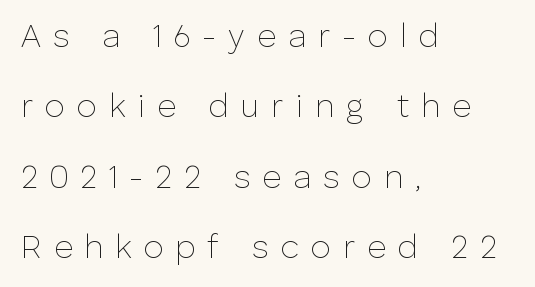
The face used here is rendered with a markedly widened letterfit. This sample uses a sans-serif face. The typesetting does not lean heavy: it is not bold. A typesetter would call this leading open, well beyond the default.
